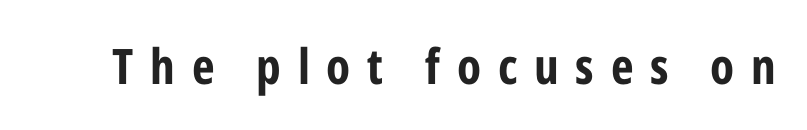
Characters follow at a spacing far wider than the type designer built in. Is this a fixed-width face? No — the glyphs have proportional, varying widths. The letters are bold, with thick, heavy strokes. The characters display no serif detailing; their extremities are plain.
